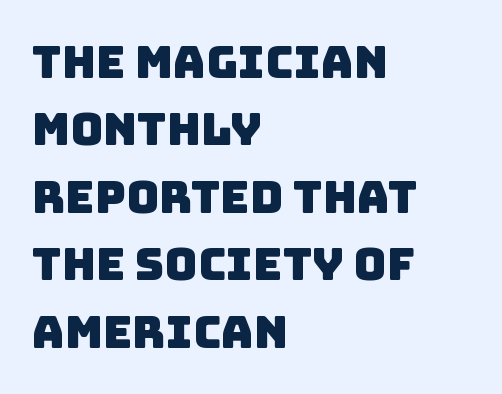
The image shows 45 px sans-serif type; set left-aligned, normal line spacing (1.5x), normal letter spacing, not underlined; low stroke contrast and a large x-height.
